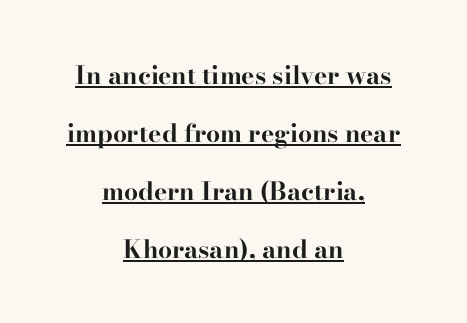
The rendering positions every line midway between the sides. Its strokes are broad and dark, the hallmark of bold type. The letters stand upright; this is a roman face. Rows of type keep a wide berth in the vertical direction. The letters sit at their default tracking, neither squeezed nor spread.
